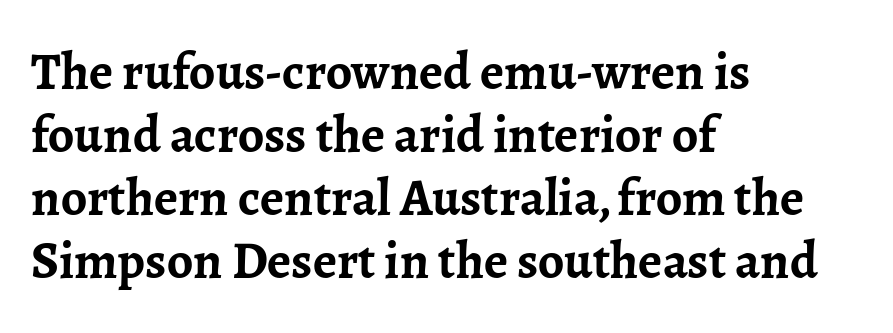
This rendering employs a face with finishing strokes, i.e., a serif. Here the designer chose a conventional face with non-uniform glyph widths. Line beginnings align vertically; line endings do not. There is no visible air inserted between adjacent glyphs.
